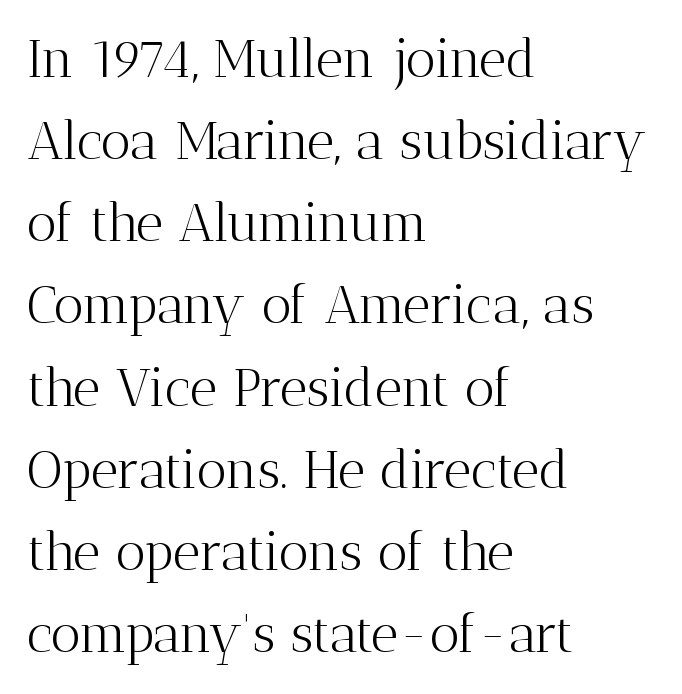
The font is comparable to plain body text, perhaps lighter. The lettering stays uniformly vertical, giving the passage a roman look. Which margin do the lines hug? The left one — the right edge is uneven. The passage shown is typed in a proportional face where columns would drift. The string is rendered with underlining switched off. Is there much room between lines? A standard amount, neither cramped nor airy.
